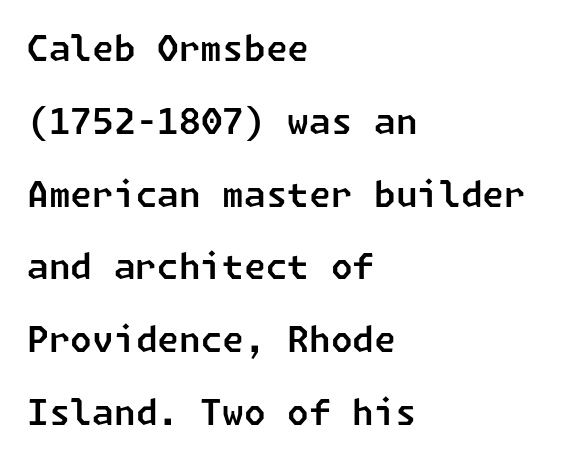
The image shows 35 px sans-serif type; set left-aligned, loose line spacing (2.08x), normal letter spacing, not underlined; low stroke contrast and a medium x-height.
